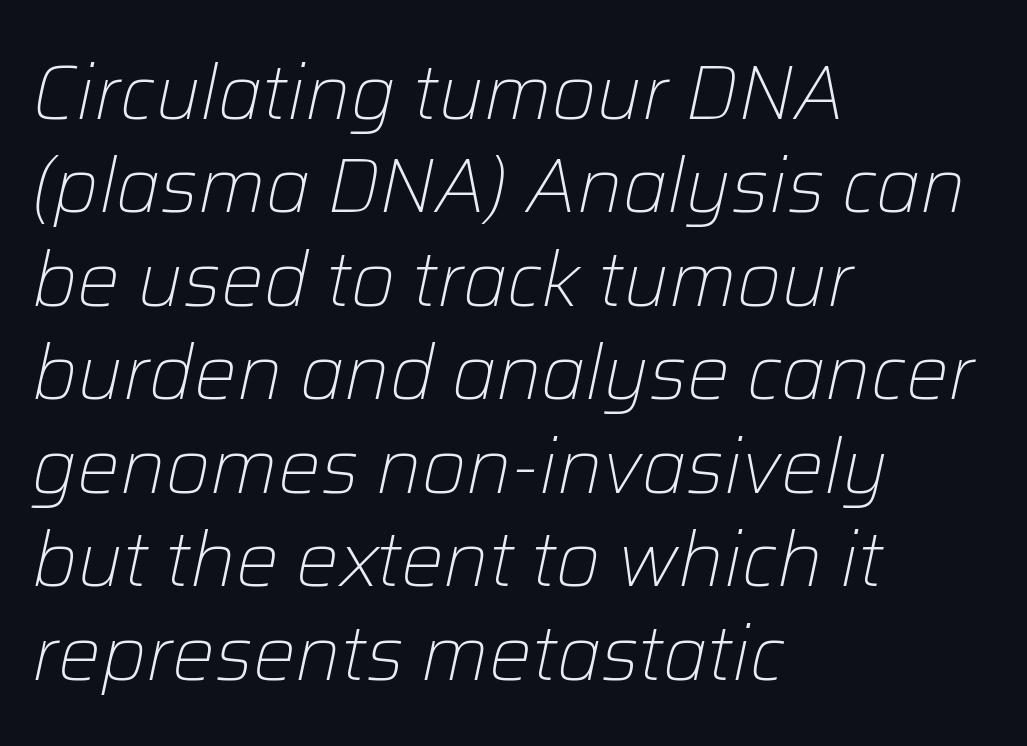
The image shows 76 px light type, italic (leaning right); set left-aligned, line spacing 1.23x, normal letter spacing, not underlined; low stroke contrast and a medium x-height.
